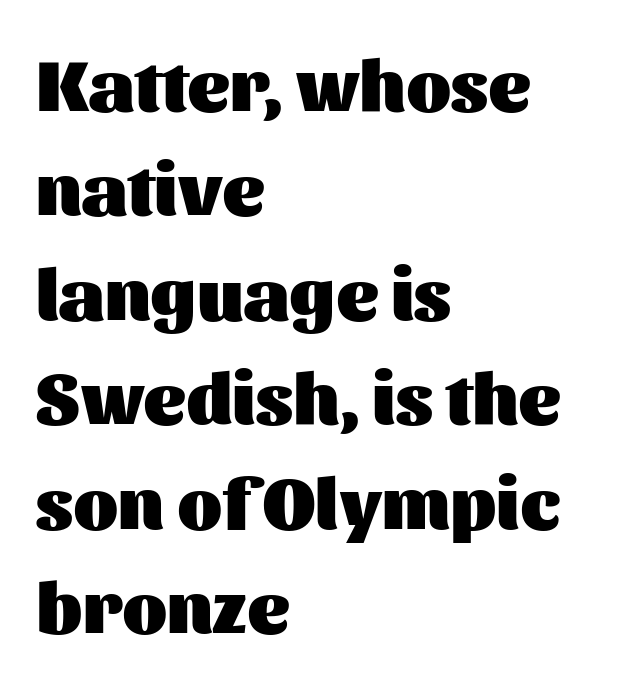
Q: Is the text bold? A: Yes.
Q: Is the text italic (slanted)? A: No, it is upright.
Q: Is the typeface a serif or a sans-serif typeface? A: Sans-serif.
Q: Is the text underlined? A: No.
Q: How is the paragraph aligned? A: Left-aligned.
Q: Is the spacing between letters normal or unusually wide? A: Normal.
Q: Is the spacing between lines tight, normal or loose? A: Normal.
Q: Width (condensed, normal, or wide)? A: Normal.
Q: Stroke contrast? A: Medium.
Q: x-height? A: Medium.
Q: Monospaced? A: No.
